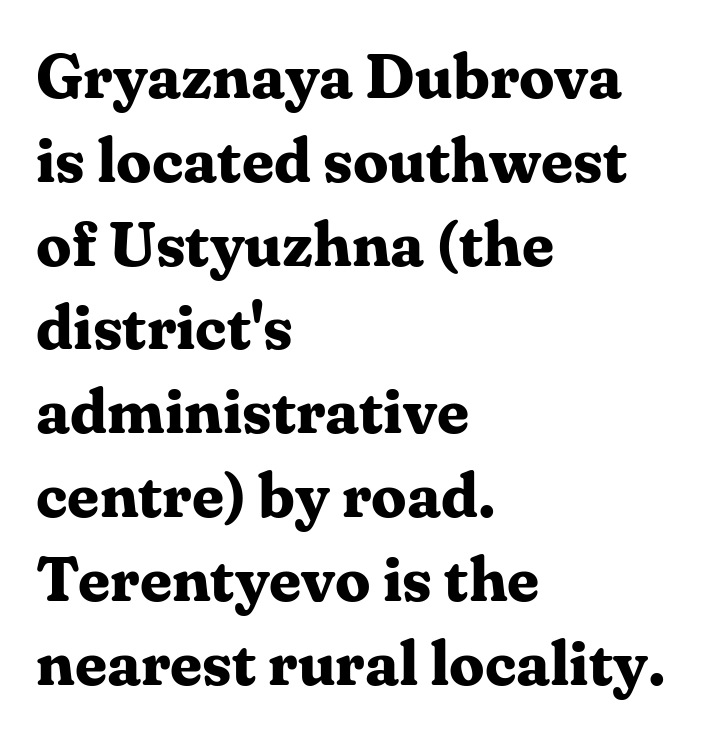
The image shows 63 px bold serif type, upright; set left-aligned, normal line spacing (1.33x), normal letter spacing, not underlined; medium stroke contrast and a medium x-height.
